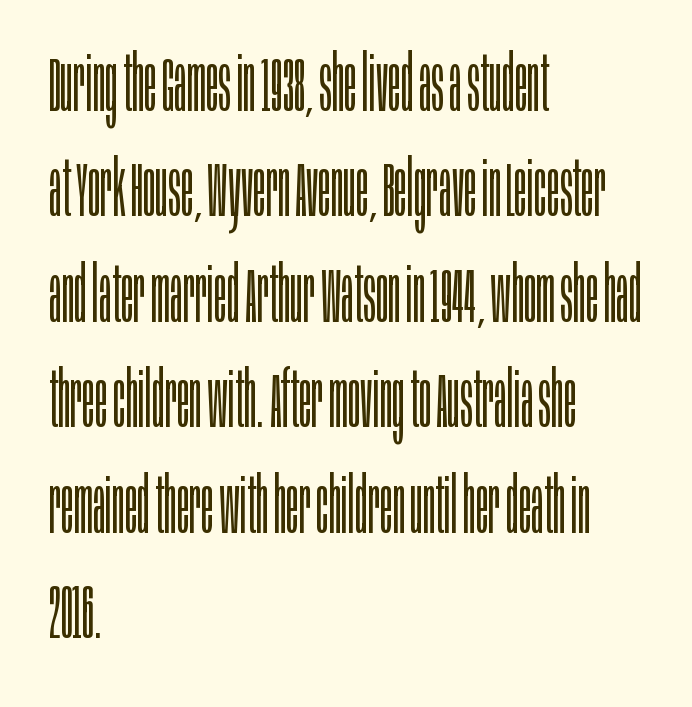
{"serif": "no", "italic": "no", "bold": "no", "weight": "light", "width": "condensed", "stroke_contrast": "low", "x_height": "large", "monospaced": "no", "underline": "no", "align": "left", "line_spacing": "normal", "line_spacing_ratio": 1.37, "letter_spacing": "normal", "letter_spacing_em": 0.0, "glyph_px": 77}
